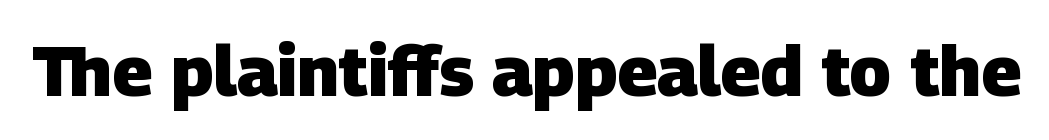
{"serif": "no", "bold": "yes", "weight": "heavy", "width": "normal", "stroke_contrast": "low", "x_height": "large", "monospaced": "no", "underline": "no", "letter_spacing": "normal", "letter_spacing_em": 0.0, "glyph_px": 70}
